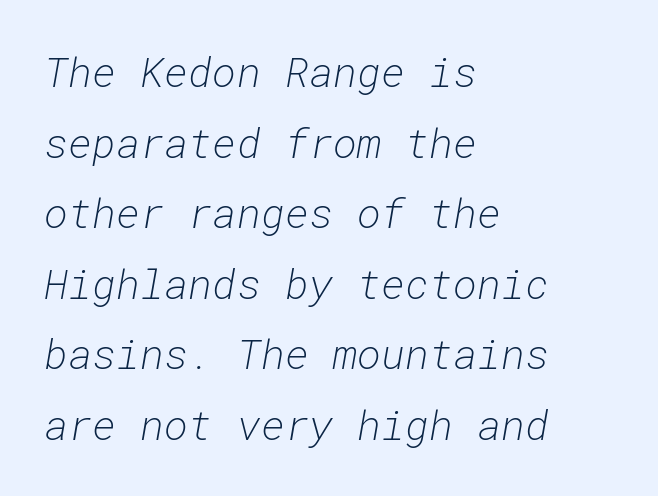
The image shows 41 px light type, italic (leaning right), monospaced; set left-aligned, line spacing 1.72x, normal letter spacing, not underlined; low stroke contrast and a medium x-height.
